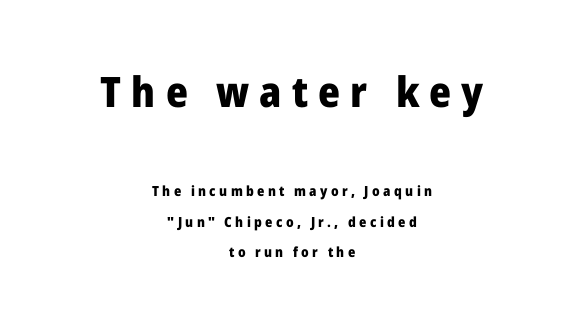
The image shows 42 px heavy sans-serif type, upright; set centered, loose line spacing (2.16x), unusually wide letter spacing (+0.24 em), not underlined; the first (top) block is 3.0x larger; low stroke contrast and a medium x-height.
